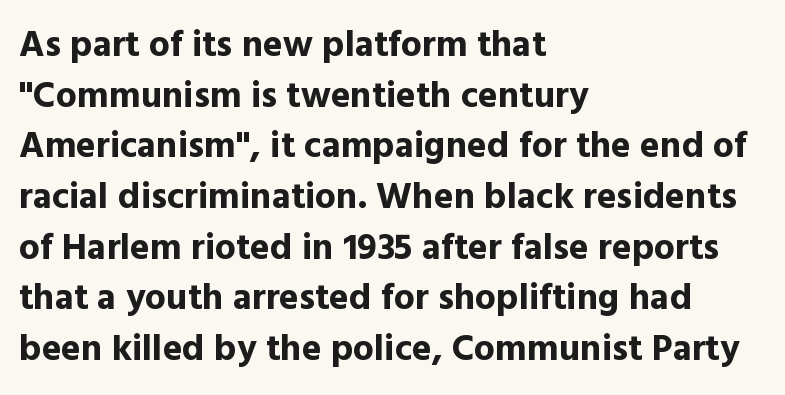
The image shows 37 px bold sans-serif type, upright; set left-aligned, normal line spacing (1.37x), normal letter spacing, not underlined; a medium x-height.
